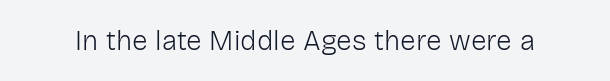
Q: Is the text bold? A: No.
Q: Is the text italic (slanted)? A: No, it is upright.
Q: Is the typeface a serif or a sans-serif typeface? A: Sans-serif.
Q: Is the text underlined? A: No.
Q: Is the spacing between letters normal or unusually wide? A: Normal.
Q: Width (condensed, normal, or wide)? A: Normal.
Q: Stroke contrast? A: Low.
Q: x-height? A: Medium.
Q: Monospaced? A: No.
